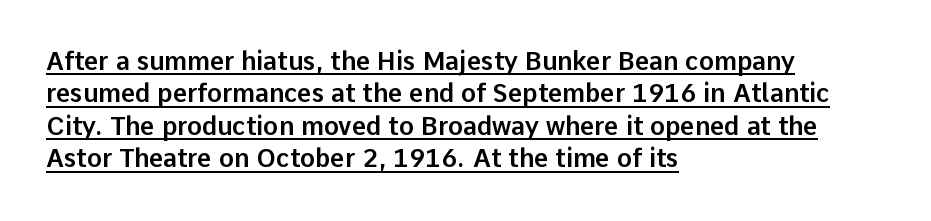
Quick note: interline space is typical. Left-aligned paragraph, ragged on the right. Letter spacing: default. Designer's note — italics off, roman on.
